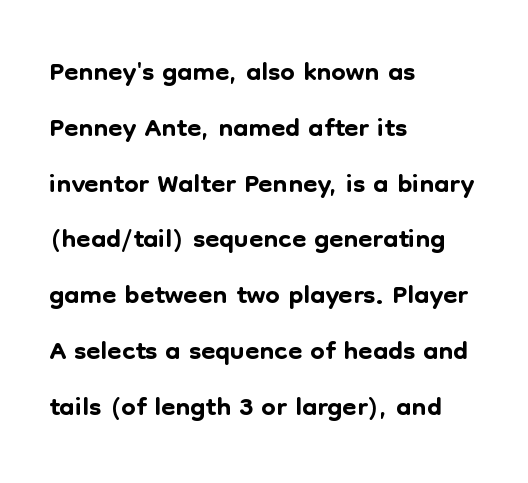
Is this a fixed-width face? No — the glyphs have proportional, varying widths. Line starts are locked; line ends wander. This block has exactly the height ordinary leading produces. Each letter's strokes conclude bluntly, with no projecting serifs. Bare-footed words on every line.
